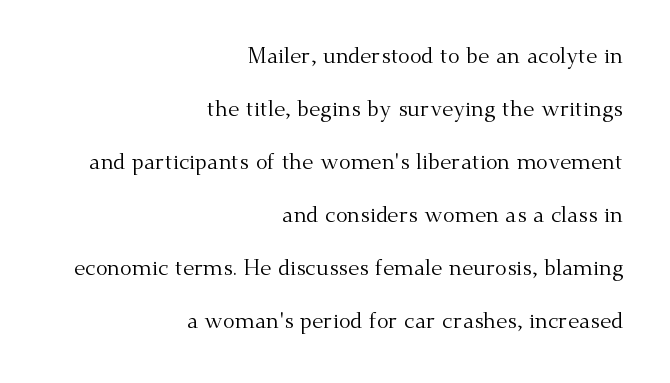
The image shows 22 px text type, upright; set right-aligned, loose line spacing (2.41x), normal letter spacing, not underlined.
